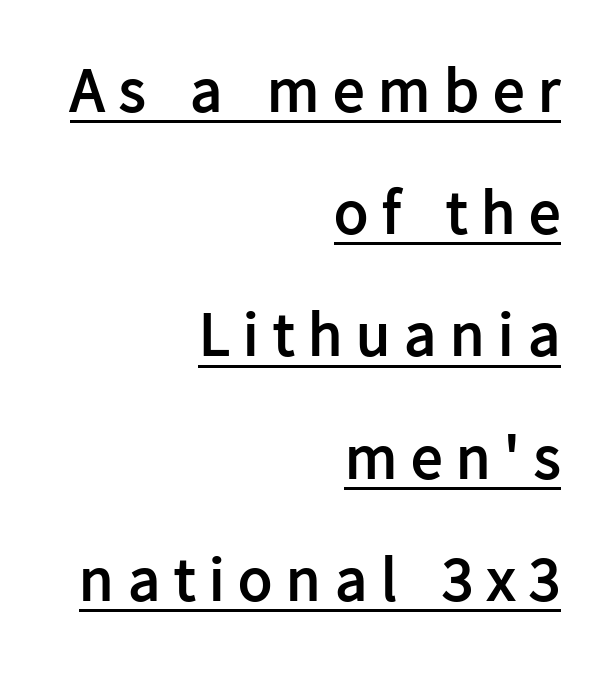
Q: Is the text bold? A: Yes.
Q: Is the text italic (slanted)? A: No, it is upright.
Q: Is the typeface a serif or a sans-serif typeface? A: Sans-serif.
Q: Is the text underlined? A: Yes.
Q: How is the paragraph aligned? A: Right-aligned.
Q: Is the spacing between letters normal or unusually wide? A: Unusually wide.
Q: Is the spacing between lines tight, normal or loose? A: Loose.
Q: Width (condensed, normal, or wide)? A: Normal.
Q: Stroke contrast? A: Low.
Q: x-height? A: Medium.
Q: Monospaced? A: No.
